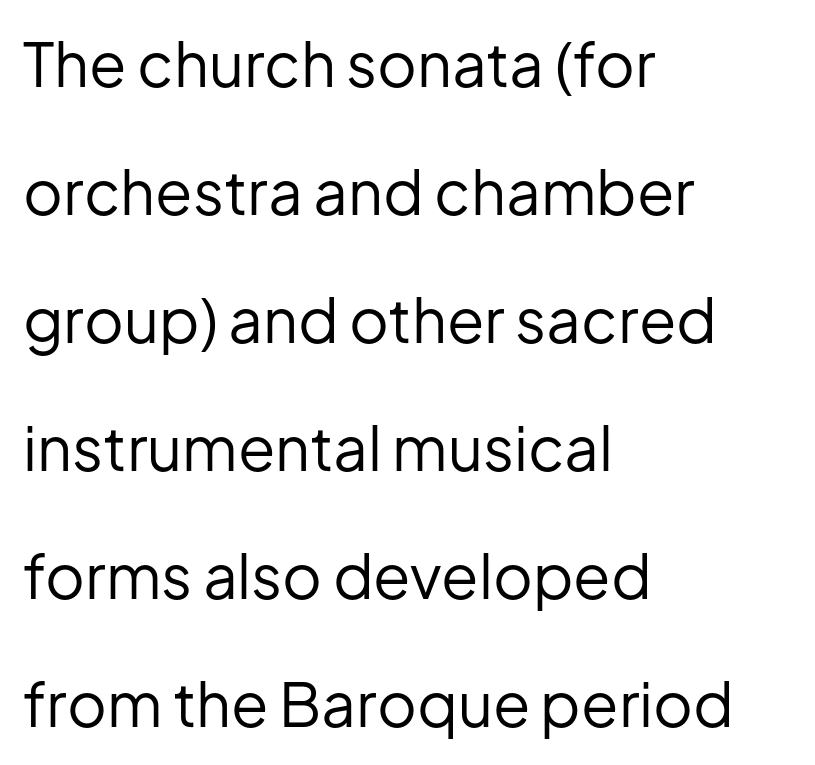
Q: Is the text bold? A: No.
Q: Is the text italic (slanted)? A: No, it is upright.
Q: Is the typeface a serif or a sans-serif typeface? A: Sans-serif.
Q: Is the text underlined? A: No.
Q: How is the paragraph aligned? A: Left-aligned.
Q: Is the spacing between letters normal or unusually wide? A: Normal.
Q: Is the spacing between lines tight, normal or loose? A: Loose.
Q: Width (condensed, normal, or wide)? A: Normal.
Q: Stroke contrast? A: Low.
Q: x-height? A: Medium.
Q: Monospaced? A: No.
